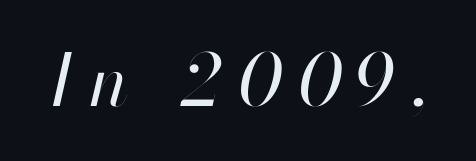
The image shows 71 px regular-weight type, italic (leaning right); set unusually wide letter spacing (+0.23 em), not underlined; high stroke contrast and a small x-height.
